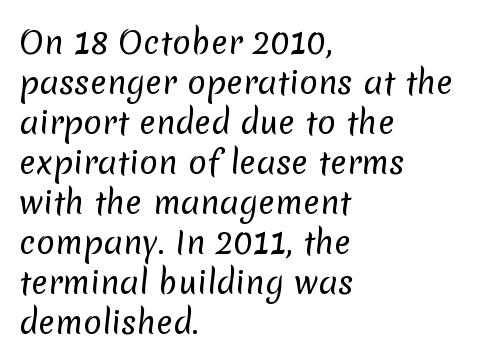
The image shows 31 px regular-weight sans-serif type; set left-aligned, normal line spacing (1.29x), normal letter spacing, not underlined; low stroke contrast and a medium x-height.
